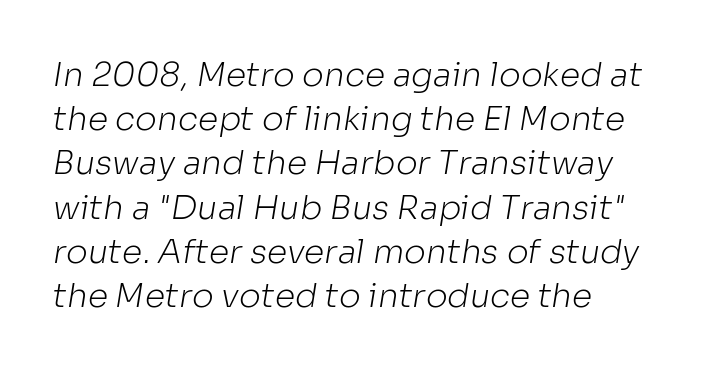
{"serif": "no", "bold": "no", "weight": "light", "width": "normal", "stroke_contrast": "low", "x_height": "medium", "monospaced": "no", "underline": "no", "line_spacing": "normal", "line_spacing_ratio": 1.34, "letter_spacing": "normal", "letter_spacing_em": 0.0, "glyph_px": 33}
